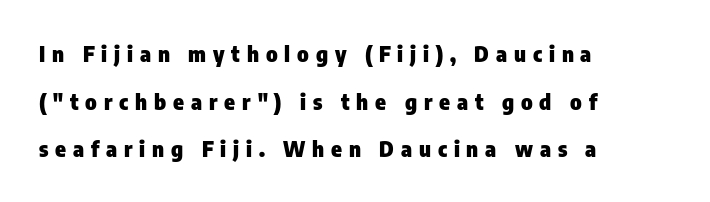
The image shows 22 px bold type, upright; set left-aligned, loose line spacing (2.17x), unusually wide letter spacing (+0.31 em), not underlined.
